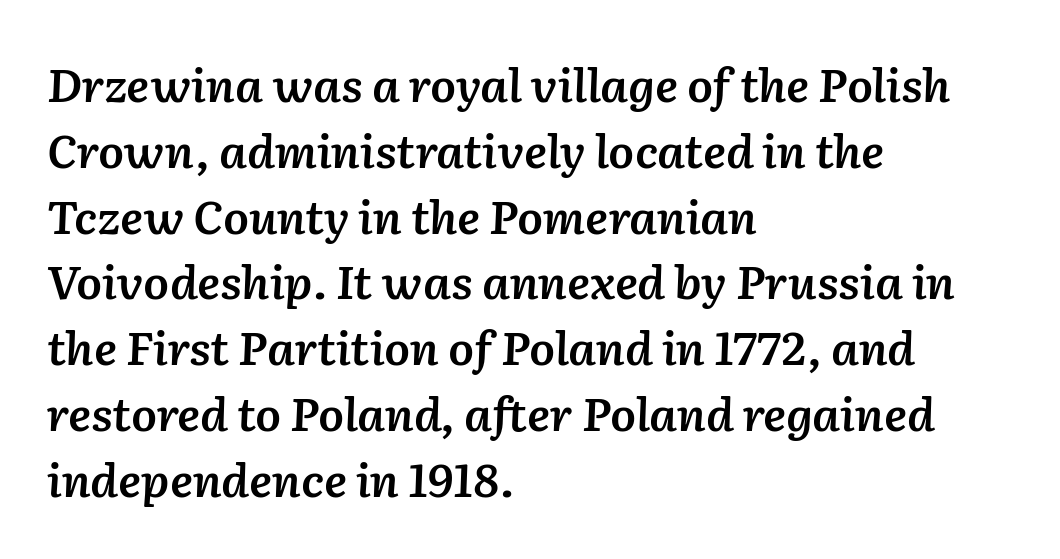
{"italic": "yes", "lean": "right", "slant_degrees": 2, "bold": "semi", "weight": "semibold", "width": "normal", "stroke_contrast": "low", "x_height": "medium", "monospaced": "no", "underline": "no", "align": "left", "line_spacing": "normal", "line_spacing_ratio": 1.43, "letter_spacing": "normal", "letter_spacing_em": 0.0, "glyph_px": 46}
